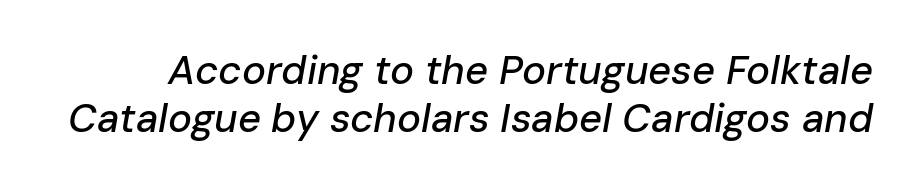
The image shows 40 px text type, italic (leaning right); set line spacing 1.19x, normal letter spacing, not underlined; low stroke contrast and a medium x-height.
